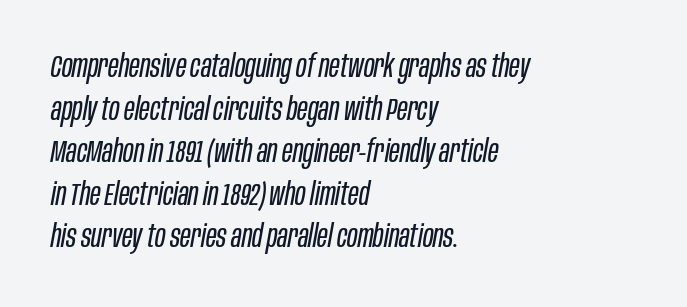
This sample has the flowing, uneven cadence of proportional lettering. Regular leading. One-word summary of the alignment: left. Stems and bowls with no extra thickness — not bold.
